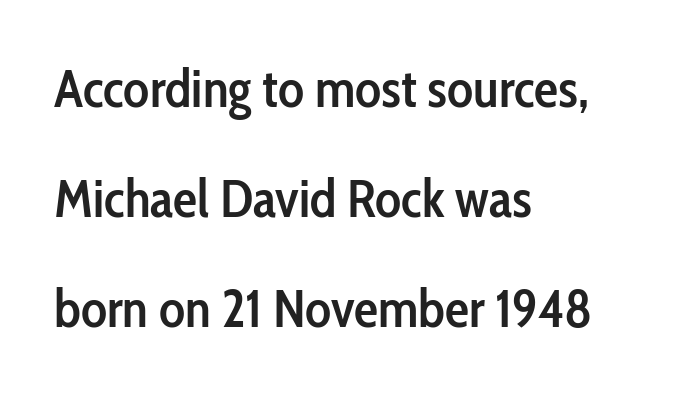
{"serif": "no", "italic": "no", "bold": "semi", "weight": "semibold", "width": "condensed", "stroke_contrast": "low", "x_height": "medium", "monospaced": "no", "underline": "no", "align": "left", "line_spacing": "loose", "line_spacing_ratio": 2.04, "letter_spacing": "normal", "letter_spacing_em": 0.0, "glyph_px": 54}
